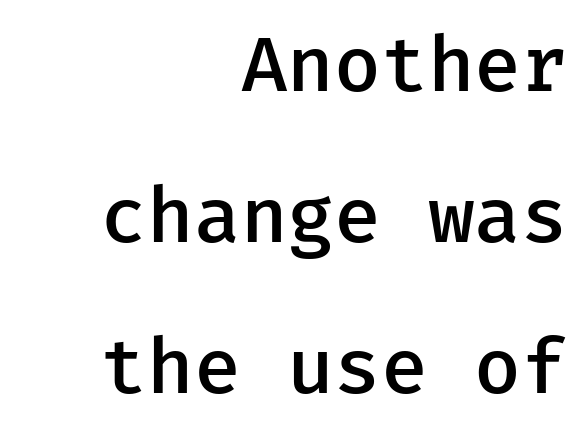
Spacing verdict: monospaced, one width for all characters. Characters follow at the spacing the type designer built in. Rendered with straight, roman letterforms. The passage shown is typeset with a sans-serif family.
